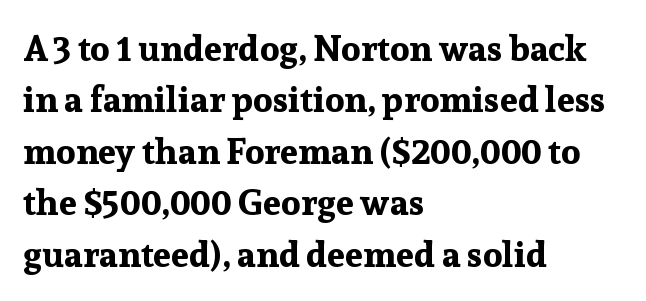
There is no visible air inserted between adjacent glyphs. A typesetter would label this face a serif. Weight check: bold — yes, fully. Ascenders rise straight up at ninety degrees. Baseline-to-baseline distance is the conventional proportion of letter height. This rendering features lettering with no underline.
